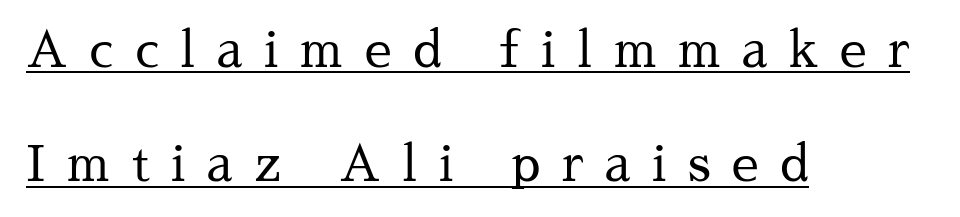
{"serif": "yes", "italic": "no", "bold": "no", "weight": "regular", "width": "normal", "stroke_contrast": "medium", "x_height": "medium", "monospaced": "no", "underline": "yes", "align": "left", "line_spacing": "loose", "line_spacing_ratio": 2.33, "letter_spacing": "wide", "letter_spacing_em": 0.44, "glyph_px": 49}
